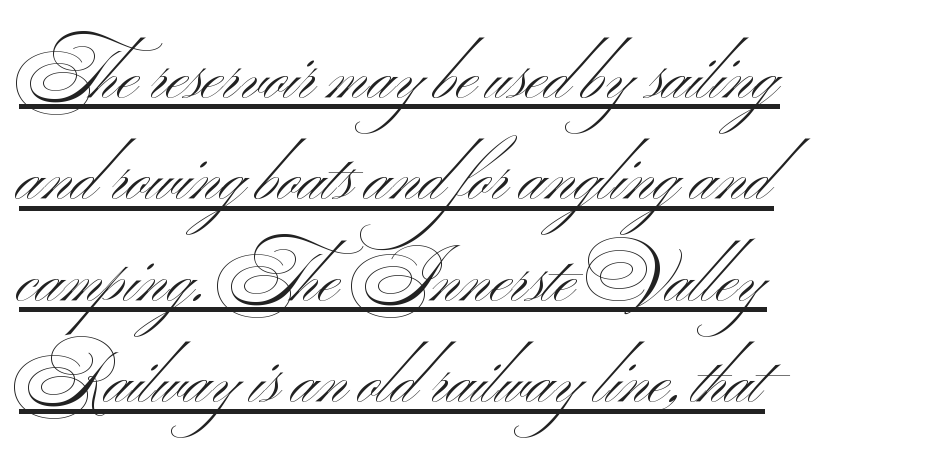
The image shows 69 px light, wide sans-serif type; set left-aligned, normal line spacing (1.47x), normal letter spacing, underlined; medium stroke contrast and a small x-height.
